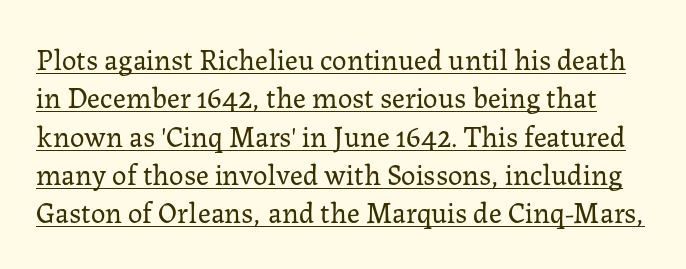
The image shows 29 px regular-weight serif type, upright; set normal line spacing (1.32x), normal letter spacing, underlined; low stroke contrast and a medium x-height.
